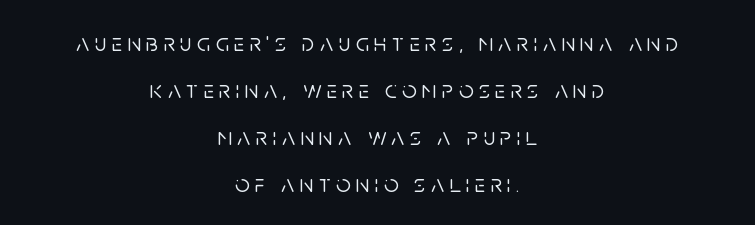
Q: Is the text italic (slanted)? A: No, it is upright.
Q: Is the text underlined? A: No.
Q: How is the paragraph aligned? A: Centered.
Q: Is the spacing between letters normal or unusually wide? A: Unusually wide.
